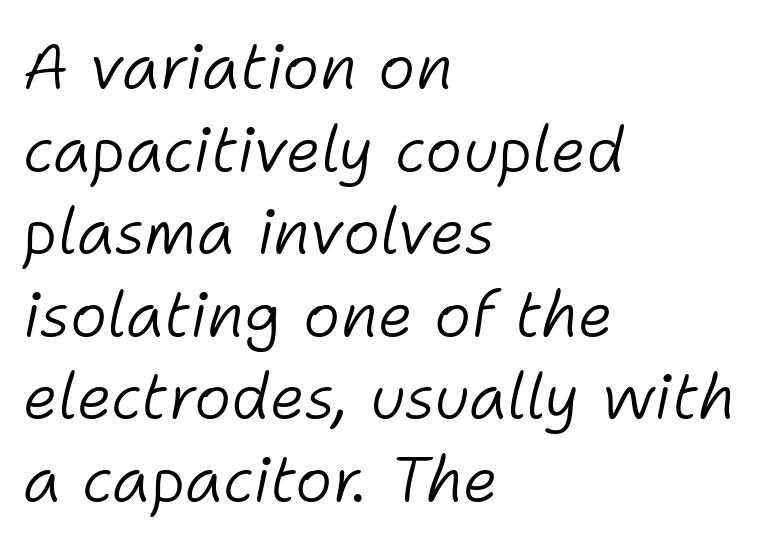
Visually the block forms a straight wall on the left and a jagged coastline on the right. Bold? No — there's no thickening of the strokes. Type without underlining. Slanted lettering throughout. Whoever set this chose a conventional vertical rhythm. These lines keep a tight, regular rhythm from letter to letter.
